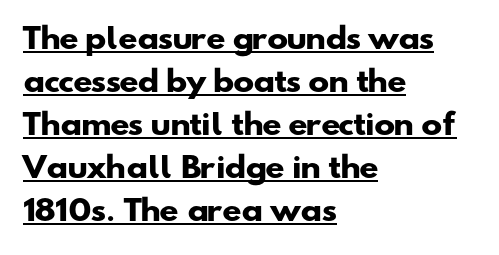
The image shows 28 px heavy, wide sans-serif type; set left-aligned, normal line spacing (1.54x), normal letter spacing, underlined; low stroke contrast and a small x-height.
